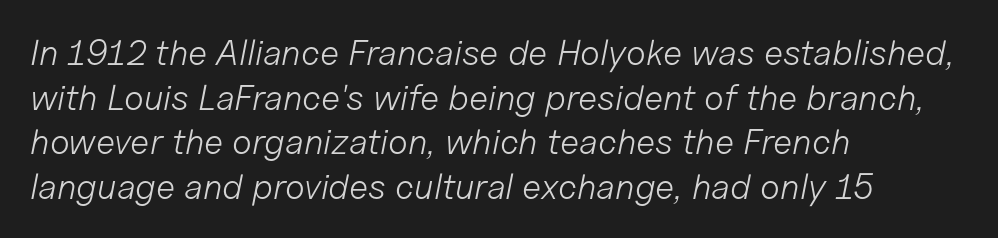
Q: Is the text bold? A: No.
Q: Is the text italic (slanted)? A: Yes, it leans right by about 11 degrees.
Q: Is the text underlined? A: No.
Q: How is the paragraph aligned? A: Left-aligned.
Q: Is the spacing between letters normal or unusually wide? A: Normal.
Q: Width (condensed, normal, or wide)? A: Normal.
Q: Stroke contrast? A: Low.
Q: x-height? A: Medium.
Q: Monospaced? A: No.
